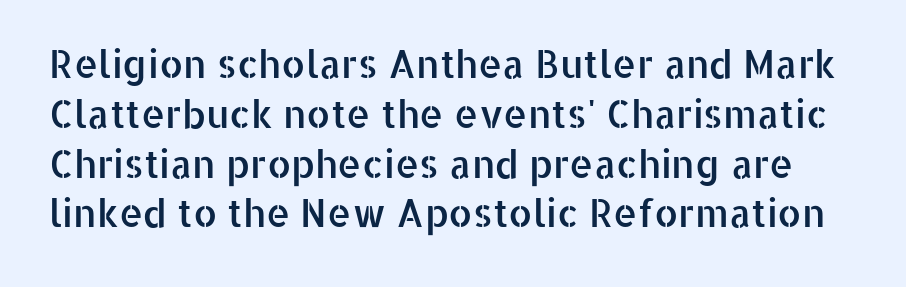
The image shows 38 px sans-serif type, upright; set normal line spacing (1.31x), normal letter spacing, not underlined; low stroke contrast and a medium x-height.
